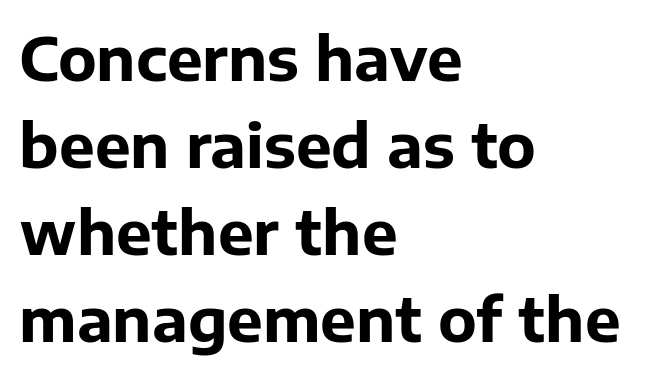
{"serif": "no", "italic": "no", "bold": "yes", "weight": "bold", "width": "normal", "stroke_contrast": "low", "x_height": "medium", "monospaced": "no", "underline": "no", "align": "left", "line_spacing": "normal", "line_spacing_ratio": 1.45, "letter_spacing": "normal", "letter_spacing_em": 0.0, "glyph_px": 60}
